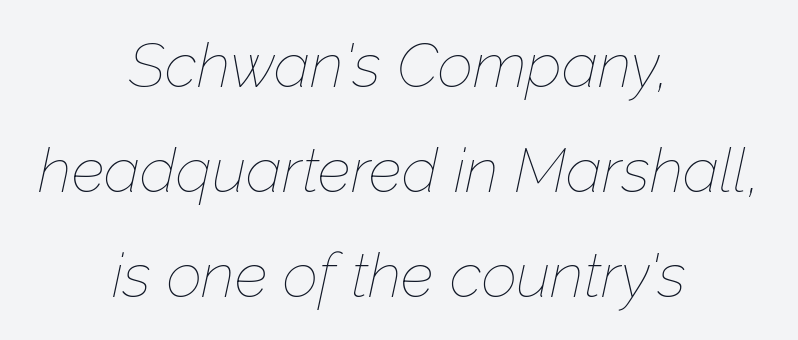
The image shows 62 px thin type, italic (leaning right); set centered, normal line spacing (1.69x), normal letter spacing, not underlined; low stroke contrast and a medium x-height.
